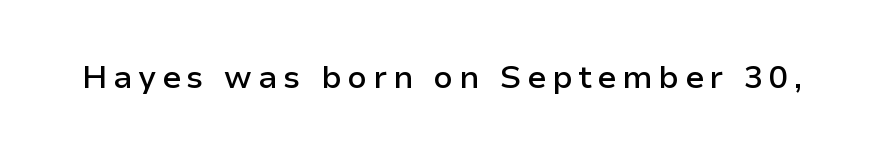
{"serif": "no", "italic": "no", "bold": "semi", "weight": "semibold", "width": "normal", "stroke_contrast": "low", "x_height": "medium", "monospaced": "no", "underline": "no", "glyph_px": 32}
